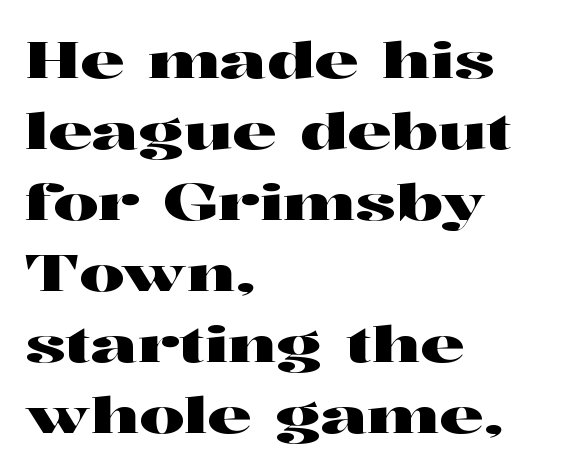
{"serif": "yes", "italic": "no", "width": "wide", "stroke_contrast": "high", "x_height": "medium", "monospaced": "no", "underline": "no", "align": "left", "line_spacing": "normal", "line_spacing_ratio": 1.42, "letter_spacing": "normal", "letter_spacing_em": 0.0, "glyph_px": 50}
